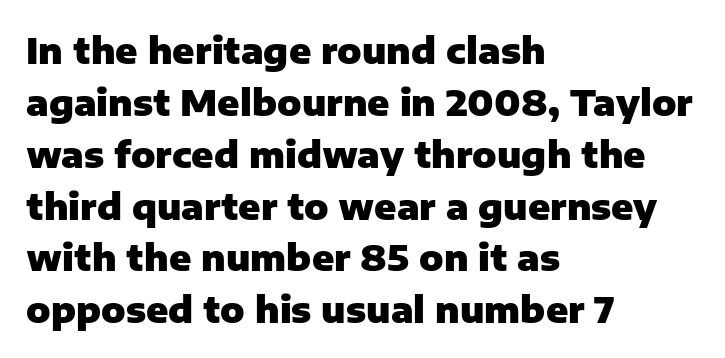
Q: Is the text bold? A: Yes.
Q: Is the text italic (slanted)? A: No, it is upright.
Q: Is the typeface a serif or a sans-serif typeface? A: Sans-serif.
Q: Is the text underlined? A: No.
Q: How is the paragraph aligned? A: Left-aligned.
Q: Is the spacing between letters normal or unusually wide? A: Normal.
Q: Is the spacing between lines tight, normal or loose? A: Normal.
Q: Width (condensed, normal, or wide)? A: Normal.
Q: Stroke contrast? A: Low.
Q: x-height? A: Medium.
Q: Monospaced? A: No.
